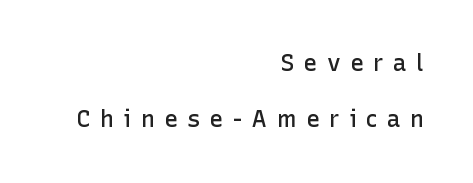
Nobody drew a line under any word here. A semibold gives these letters moderate extra thickness, short of bold. The gaps between neighbouring characters are conspicuously large. The type sits square on the baseline with zero lean.
